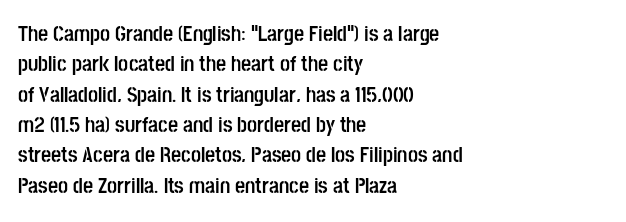
The paragraph shown leans on its left margin. The glyphs have the mass of a bold cut. How are the letters spaced? Ordinarily, with no added tracking. This sample uses an upright cut, with every glyph sitting square on the baseline.
